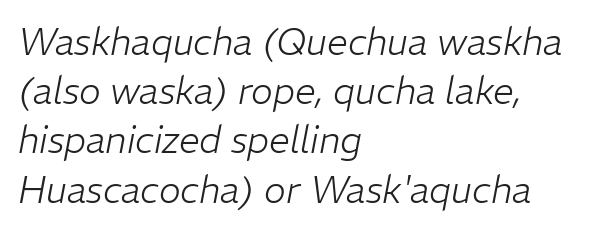
Q: Is the text bold? A: No.
Q: Is the text italic (slanted)? A: Yes, it leans right by about 11 degrees.
Q: Is the text underlined? A: No.
Q: How is the paragraph aligned? A: Left-aligned.
Q: Is the spacing between letters normal or unusually wide? A: Normal.
Q: Is the spacing between lines tight, normal or loose? A: Normal.
Q: Width (condensed, normal, or wide)? A: Normal.
Q: Stroke contrast? A: Low.
Q: x-height? A: Medium.
Q: Monospaced? A: No.
